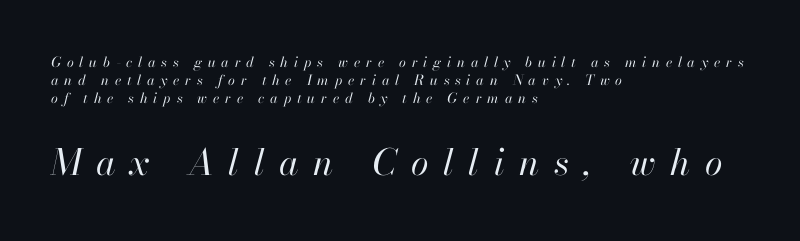
The image shows 36 px regular-weight type, italic (leaning right); set left-aligned, normal line spacing (1.28x), unusually wide letter spacing (+0.41 em), not underlined; the second (bottom) block is 2.57x larger; high stroke contrast and a small x-height.
